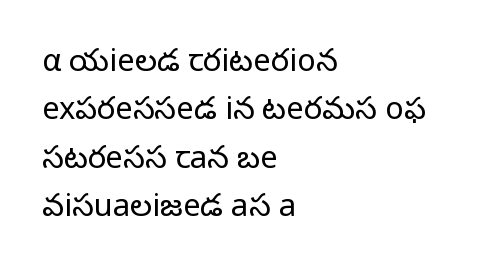
{"serif": "no", "italic": "no", "bold": "no", "weight": "regular", "width": "normal", "stroke_contrast": "low", "x_height": "medium", "monospaced": "no", "underline": "no", "align": "left", "line_spacing": "normal", "line_spacing_ratio": 1.56, "letter_spacing": "normal", "letter_spacing_em": 0.0, "glyph_px": 31}
